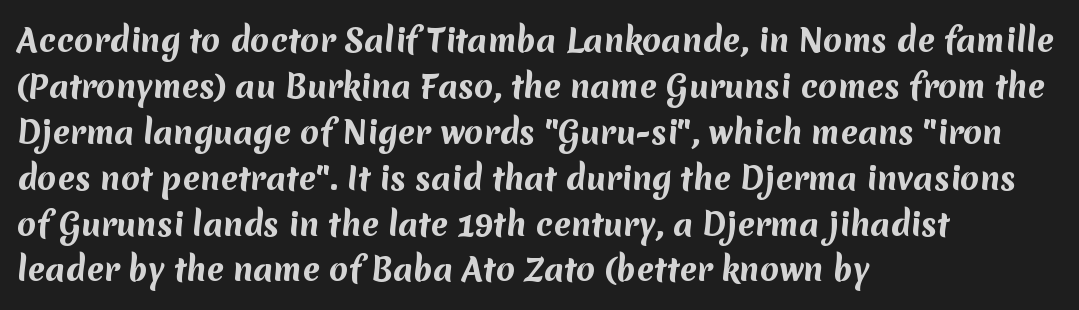
{"serif": "no", "bold": "yes", "weight": "bold", "width": "normal", "stroke_contrast": "medium", "x_height": "medium", "monospaced": "no", "underline": "no", "align": "left", "line_spacing": "normal", "line_spacing_ratio": 1.48, "letter_spacing": "normal", "letter_spacing_em": 0.0, "glyph_px": 31}
